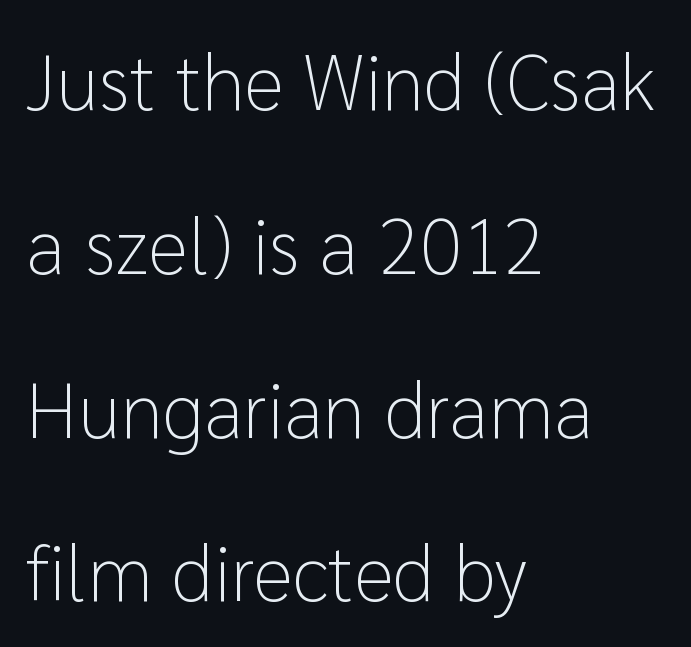
{"serif": "no", "italic": "no", "bold": "no", "weight": "light", "width": "normal", "stroke_contrast": "low", "x_height": "medium", "monospaced": "no", "underline": "no", "align": "left", "line_spacing": "loose", "line_spacing_ratio": 2.1, "letter_spacing": "normal", "letter_spacing_em": 0.0, "glyph_px": 78}
